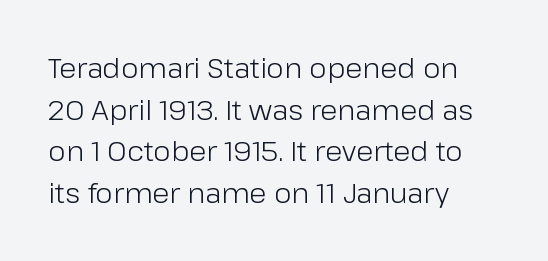
{"serif": "no", "italic": "no", "bold": "no", "weight": "light", "width": "normal", "stroke_contrast": "low", "x_height": "medium", "monospaced": "no", "underline": "no", "align": "left", "line_spacing": "normal", "line_spacing_ratio": 1.49, "letter_spacing": "normal", "letter_spacing_em": 0.0, "glyph_px": 28}
